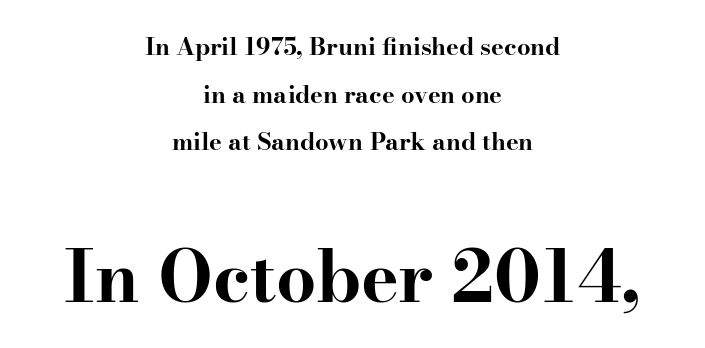
{"serif": "yes", "italic": "no", "bold": "yes", "weight": "bold", "width": "wide", "stroke_contrast": "high", "x_height": "small", "monospaced": "no", "underline": "no", "align": "center", "line_spacing": "loose", "line_spacing_ratio": 1.98, "letter_spacing": "normal", "letter_spacing_em": 0.0, "larger_block": "second", "size_ratio": 2.96, "glyph_px": 71}
